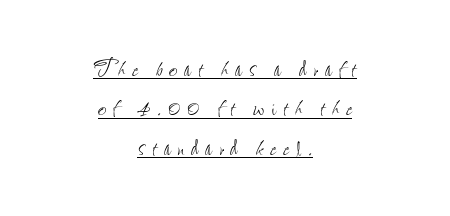
The image shows 30 px thin, condensed type; set centered, normal line spacing (1.31x), unusually wide letter spacing (+0.23 em), underlined; low stroke contrast and a small x-height.
